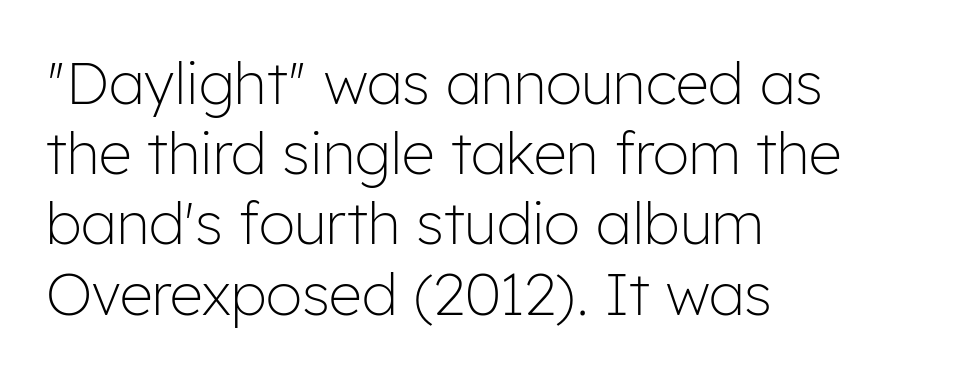
The passage shown has conventional tracking throughout. On a weight scale, this lands at 450 or below. A typesetter would mark this as roman, not italic. Nothing sits at the stroke ends, so this counts as sans-serif. The letters advance in unequal steps, a hallmark of proportional type. Clear beneath every line of the passage.
